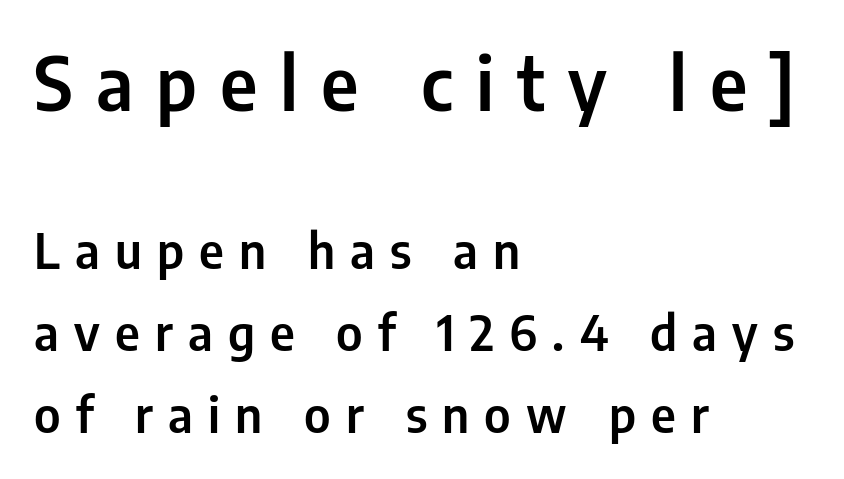
{"serif": "no", "italic": "no", "width": "condensed", "stroke_contrast": "low", "x_height": "medium", "monospaced": "no", "underline": "no", "align": "left", "line_spacing": "normal", "line_spacing_ratio": 1.68, "letter_spacing": "wide", "letter_spacing_em": 0.31, "larger_block": "first", "size_ratio": 1.51, "glyph_px": 74}
